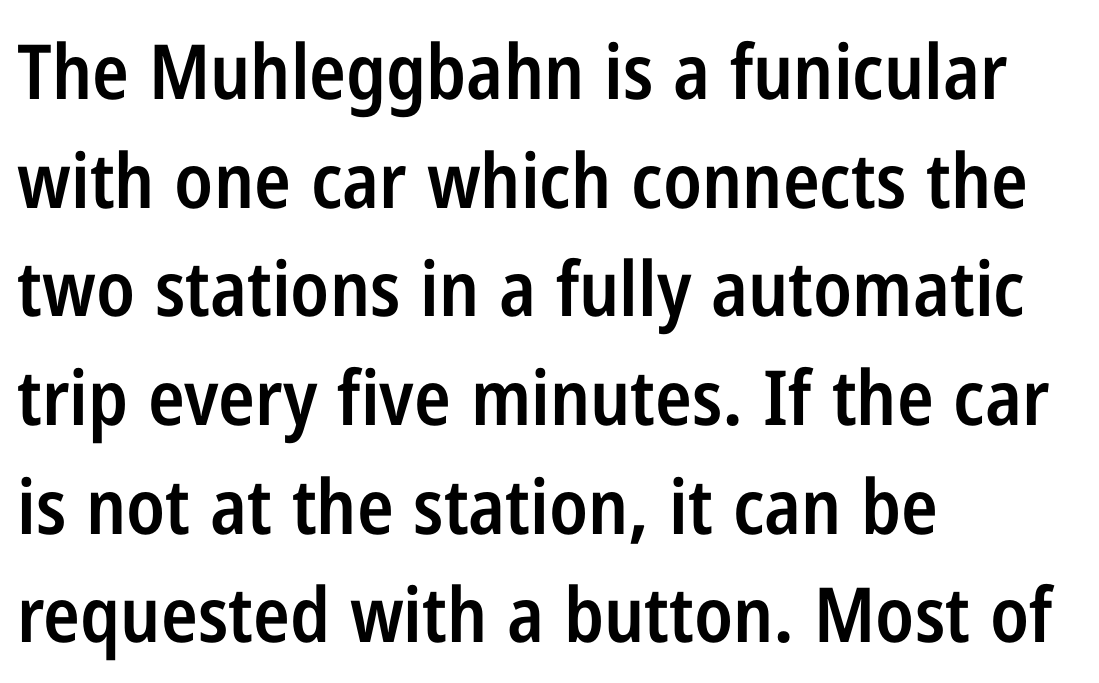
The image shows 76 px semibold, condensed sans-serif type, upright; set left-aligned, normal line spacing (1.43x), normal letter spacing, not underlined; low stroke contrast and a medium x-height.
